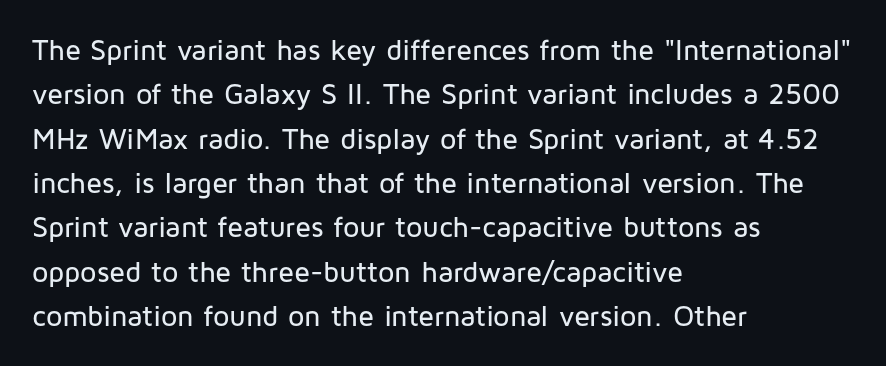
Posture: straight, roman, zero tilt. All the whitespace from short lines collects on the right. Bare-footed words on every line. Summary of vertical rhythm: regular, with standard interline spacing. Looks like regular typesetting: each glyph gets only the width it needs.
